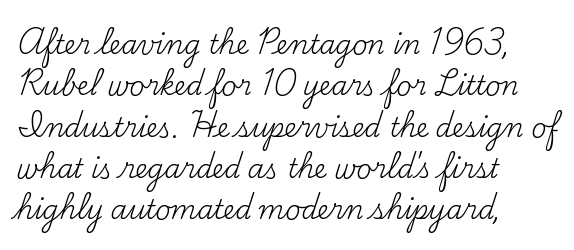
Each stroke keeps to a modest, everyday thickness or less. Whoever set this chose a conventional vertical rhythm. Caption: multi-line text, flush left, ragged right. Underlining? Definitely not there.
